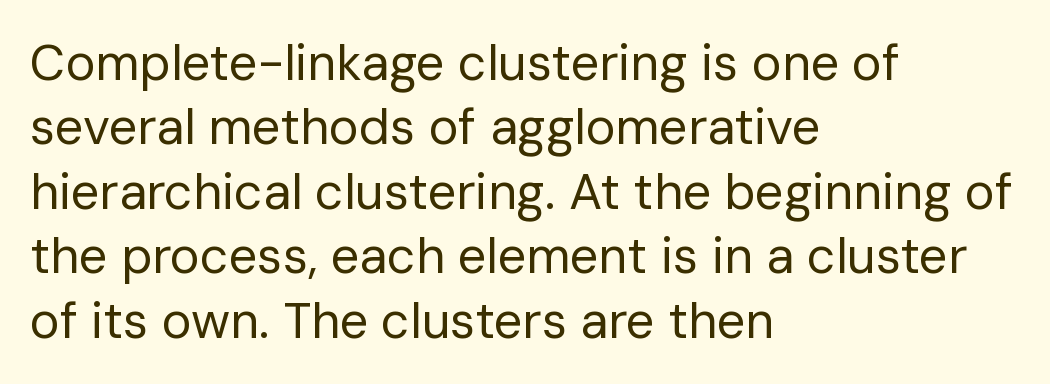
The characters are drawn with everyday or finer stroke widths. Nothing unusual about the tracking: characters are spaced as the font intends. Is there any slant? The stems are plumb. Notice how descenders clear the ascenders below comfortably — that's standard leading. This rendering employs a face without finishing strokes, i.e., a sans-serif. Note the varied advance widths — an 'i' is clearly narrower than an 'm'.
